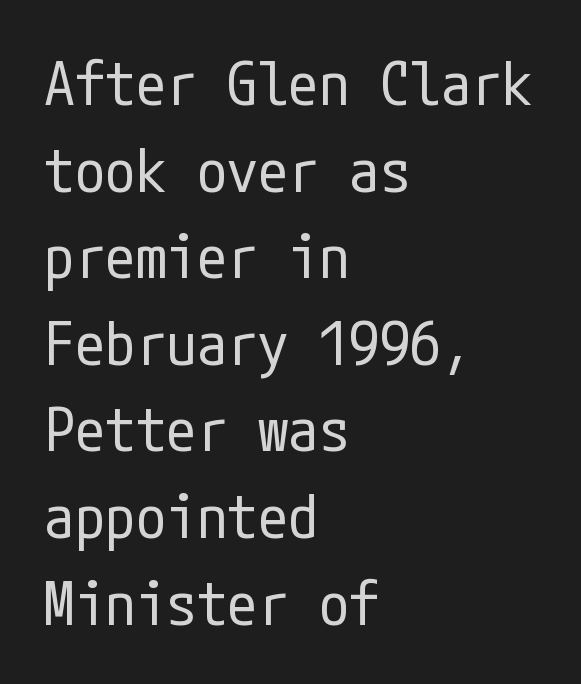
{"serif": "no", "italic": "no", "bold": "no", "weight": "regular", "width": "condensed", "stroke_contrast": "low", "x_height": "medium", "underline": "no", "align": "left", "line_spacing": "normal", "line_spacing_ratio": 1.42, "letter_spacing": "normal", "letter_spacing_em": 0.0, "glyph_px": 61}
